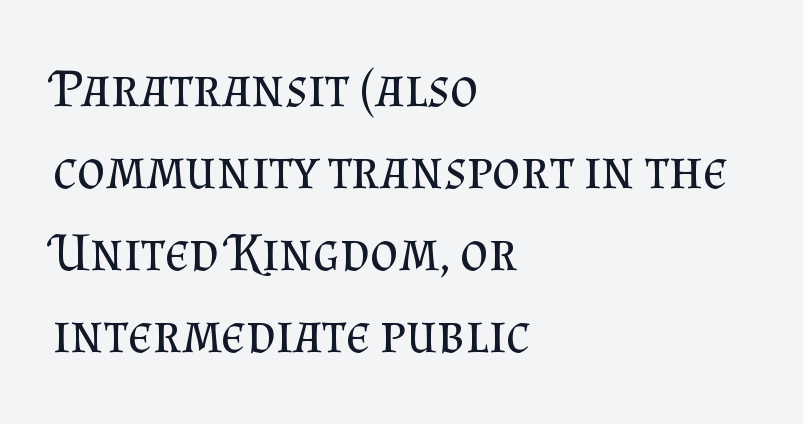
Q: Is the text bold? A: No.
Q: Is the text italic (slanted)? A: No, it is upright.
Q: Is the typeface a serif or a sans-serif typeface? A: Serif.
Q: Is the text underlined? A: No.
Q: How is the paragraph aligned? A: Left-aligned.
Q: Is the spacing between letters normal or unusually wide? A: Normal.
Q: Is the spacing between lines tight, normal or loose? A: Normal.
Q: Width (condensed, normal, or wide)? A: Normal.
Q: Stroke contrast? A: Medium.
Q: x-height? A: Small.
Q: Monospaced? A: No.
